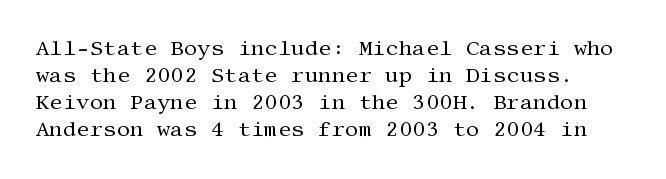
Beneath every word, the page is bare. Does extra space separate the letters? No, they use regular spacing. The designer left line spacing at the default. Is this a heavy cut? Hardly; it is regular or lighter. Ordinary non-slanted type is in use.
